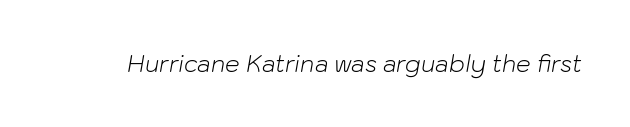
The image shows 23 px text type, italic (leaning right); set normal letter spacing, not underlined.
